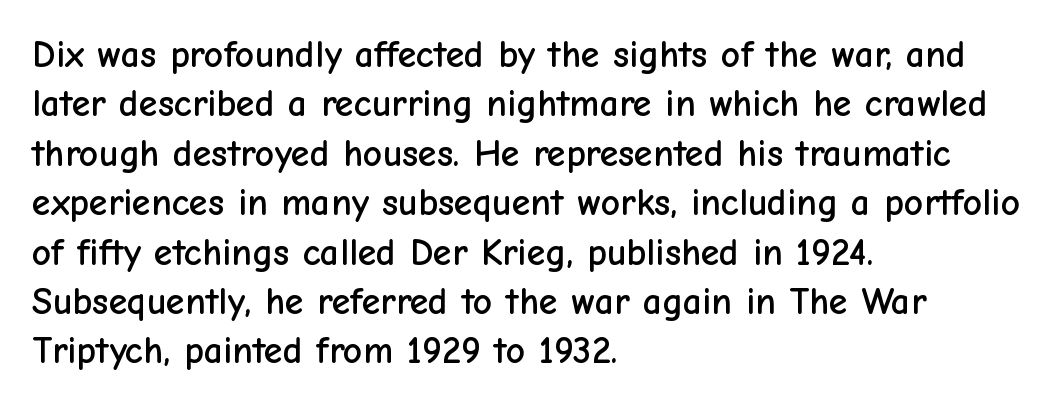
Q: Is the text italic (slanted)? A: No, it is upright.
Q: Is the typeface a serif or a sans-serif typeface? A: Sans-serif.
Q: Is the text underlined? A: No.
Q: How is the paragraph aligned? A: Left-aligned.
Q: Is the spacing between letters normal or unusually wide? A: Normal.
Q: Is the spacing between lines tight, normal or loose? A: Normal.
Q: Width (condensed, normal, or wide)? A: Normal.
Q: Stroke contrast? A: Low.
Q: x-height? A: Medium.
Q: Monospaced? A: No.
